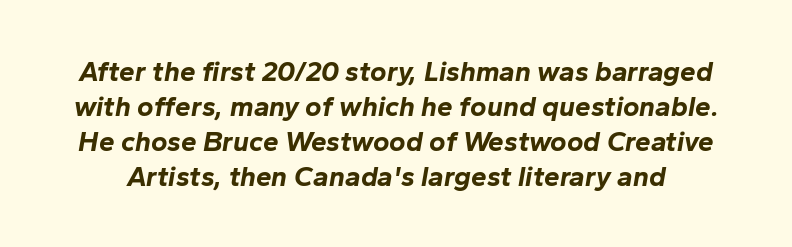
The image shows 28 px bold type, italic (leaning right); set normal line spacing (1.25x), normal letter spacing, not underlined; low stroke contrast and a medium x-height.
